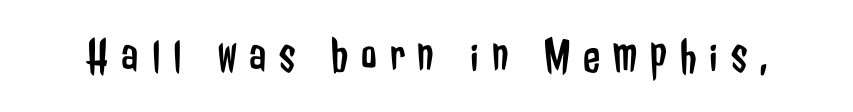
A roman cut, with each character standing at attention. The gaps between neighbouring characters are conspicuously large. These lines are composed in type without serifs. The rendering uses natural spacing where letterforms have individual widths. No chunkiness to these letters — they're not bold. A bare baseline throughout the passage.
